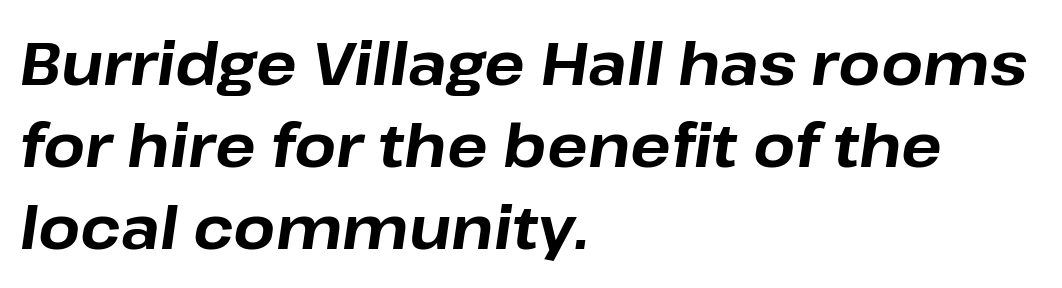
{"italic": "yes", "lean": "right", "slant_degrees": 8, "bold": "yes", "weight": "bold", "width": "normal", "stroke_contrast": "low", "x_height": "medium", "monospaced": "no", "underline": "no", "align": "left", "line_spacing": "normal", "line_spacing_ratio": 1.37, "letter_spacing": "normal", "letter_spacing_em": 0.0, "glyph_px": 60}
